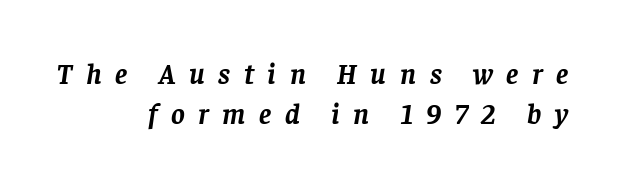
{"serif": "yes", "italic": "yes", "lean": "right", "slant_degrees": 8, "bold": "yes", "weight": "semibold", "width": "normal", "stroke_contrast": "low", "x_height": "large", "monospaced": "no", "underline": "no", "align": "right", "line_spacing": "normal", "line_spacing_ratio": 1.38, "letter_spacing": "wide", "letter_spacing_em": 0.47, "glyph_px": 29}
